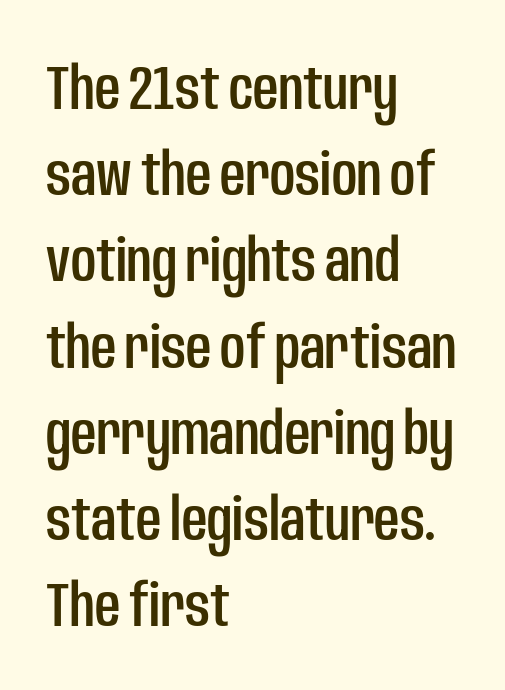
Q: Is the text italic (slanted)? A: No, it is upright.
Q: Is the typeface a serif or a sans-serif typeface? A: Sans-serif.
Q: Is the text underlined? A: No.
Q: How is the paragraph aligned? A: Left-aligned.
Q: Is the spacing between letters normal or unusually wide? A: Normal.
Q: Is the spacing between lines tight, normal or loose? A: Normal.
Q: Width (condensed, normal, or wide)? A: Condensed.
Q: Stroke contrast? A: Low.
Q: x-height? A: Large.
Q: Monospaced? A: No.
